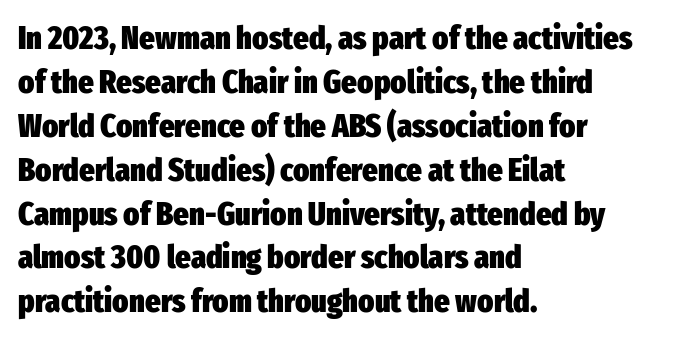
Do the characters align in a grid? No, the font is proportional. Caption: multi-line text, flush left, ragged right. In terms of posture, this sample is upright. Strong, thick strokes mark this as bold type.
